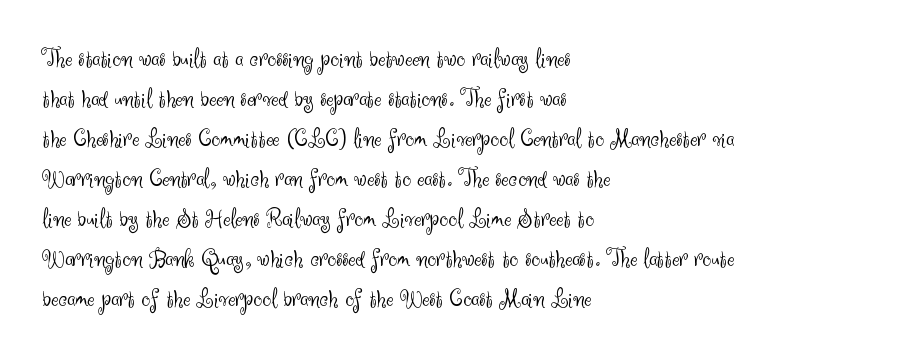
The image shows 27 px text type, upright; set left-aligned, normal line spacing (1.48x), normal letter spacing, not underlined.
